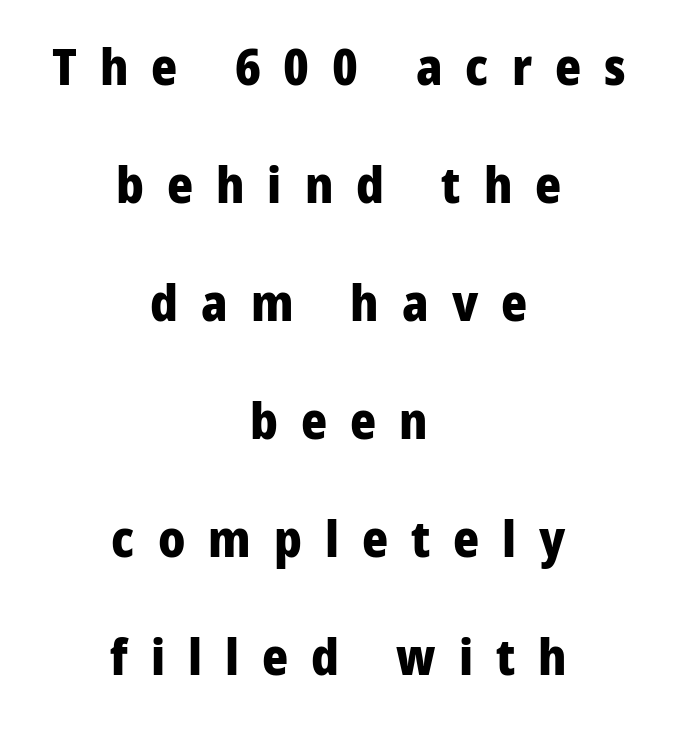
The image shows 50 px heavy sans-serif type, upright; set centered, loose line spacing (2.36x), unusually wide letter spacing (+0.46 em), not underlined; low stroke contrast and a medium x-height.
